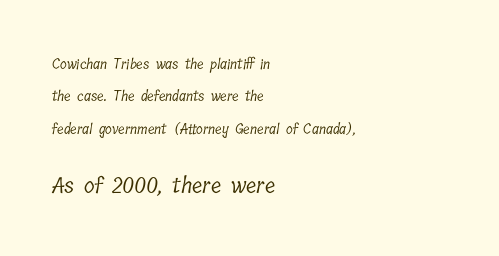
Q: Is the text bold? A: No.
Q: Is the text underlined? A: No.
Q: How is the paragraph aligned? A: Left-aligned.
Q: Is the spacing between letters normal or unusually wide? A: Normal.
Q: Is the spacing between lines tight, normal or loose? A: Loose.
Q: Which block of text is set in a larger size, the first (top) or the second (bottom)? A: The second (bottom) one.
